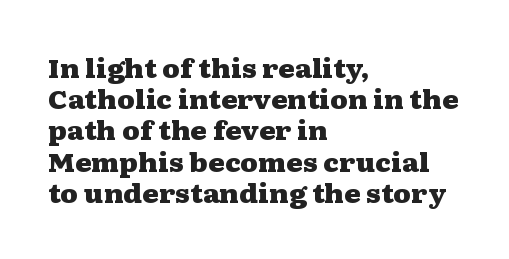
Q: Is the text bold? A: Yes.
Q: Is the text italic (slanted)? A: No, it is upright.
Q: Is the text underlined? A: No.
Q: How is the paragraph aligned? A: Left-aligned.
Q: Is the spacing between letters normal or unusually wide? A: Normal.
Q: Is the spacing between lines tight, normal or loose? A: Normal.
